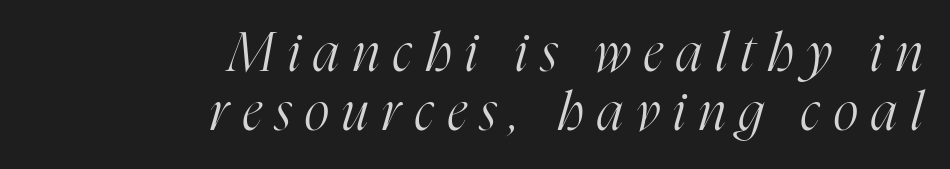
The image shows 53 px light, condensed serif type, italic (leaning right); set right-aligned, tight line spacing (1.11x), unusually wide letter spacing (+0.26 em), not underlined; high stroke contrast and a medium x-height.
